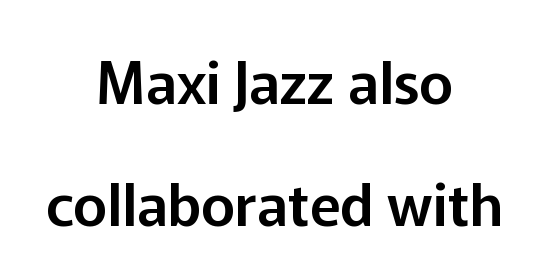
{"serif": "no", "italic": "no", "width": "normal", "stroke_contrast": "low", "x_height": "medium", "monospaced": "no", "underline": "no", "align": "center", "line_spacing": "loose", "line_spacing_ratio": 2.1, "letter_spacing": "normal", "letter_spacing_em": 0.0, "glyph_px": 58}
